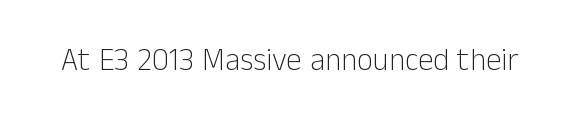
{"serif": "no", "italic": "no", "bold": "no", "weight": "light", "width": "normal", "stroke_contrast": "low", "x_height": "medium", "monospaced": "no", "underline": "no", "letter_spacing": "normal", "letter_spacing_em": 0.0, "glyph_px": 31}
